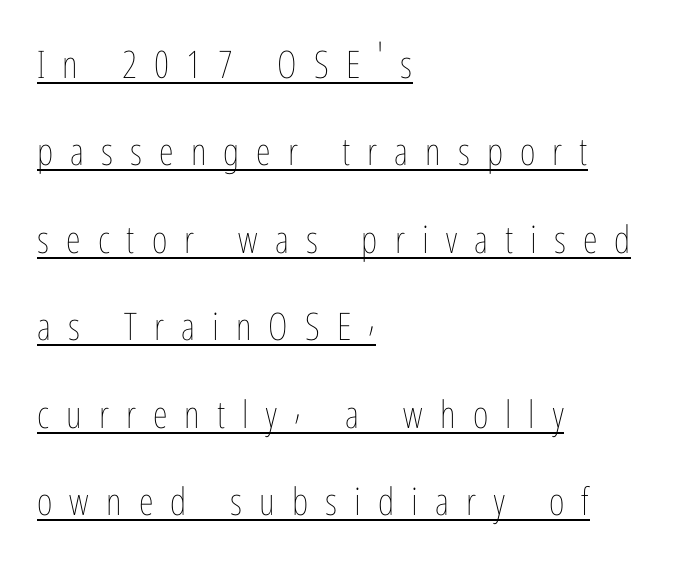
{"italic": "no", "bold": "no", "weight": "thin", "width": "condensed", "stroke_contrast": "low", "x_height": "medium", "monospaced": "no", "underline": "yes", "align": "left", "line_spacing": "loose", "line_spacing_ratio": 2.3, "letter_spacing": "wide", "letter_spacing_em": 0.45, "glyph_px": 38}
